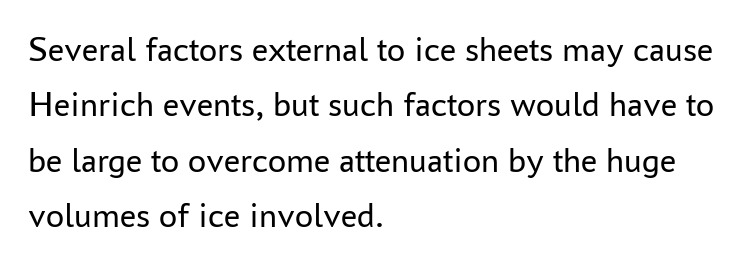
Students, note that the glyphs here touch the page at normal intervals. Upright lettering throughout. Words float on clear page, feet unadorned. Regular leading. The letterforms sit at book weight or below.
